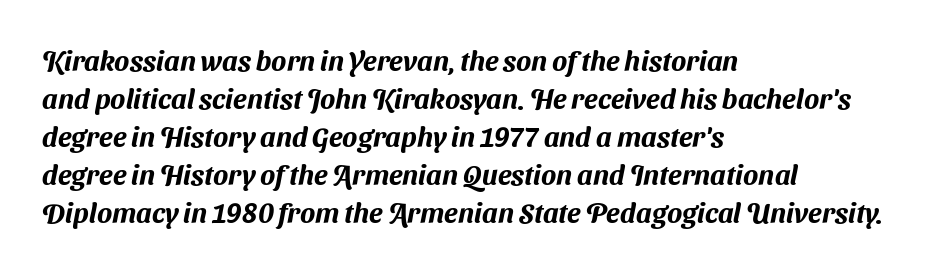
Look at the tracking — it's just the regular setting, nothing added. The space directly below the letters is spotless. These lines are rendered in a variable-pitch font. Note: no serifs on the glyphs. A classic flush-left, rag-right setting is used for this passage.
